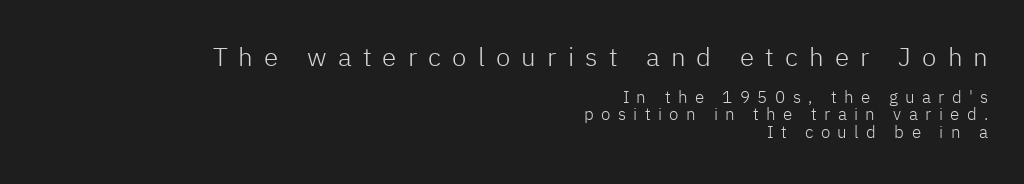
Q: Is the text bold? A: No.
Q: Is the text italic (slanted)? A: No, it is upright.
Q: Is the text underlined? A: No.
Q: How is the paragraph aligned? A: Right-aligned.
Q: Is the spacing between letters normal or unusually wide? A: Unusually wide.
Q: Is the spacing between lines tight, normal or loose? A: Tight.
Q: Which block of text is set in a larger size, the first (top) or the second (bottom)? A: The first (top) one.
